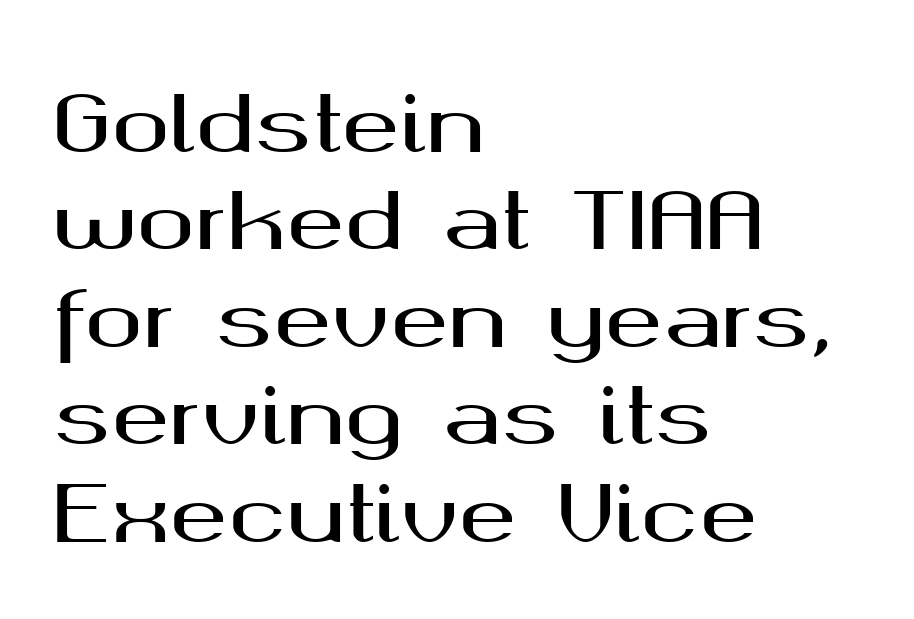
{"serif": "no", "italic": "no", "width": "wide", "stroke_contrast": "medium", "x_height": "medium", "monospaced": "no", "underline": "no", "align": "left", "line_spacing": "normal", "line_spacing_ratio": 1.25, "letter_spacing": "normal", "letter_spacing_em": 0.0, "glyph_px": 78}
